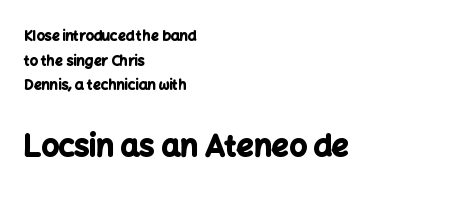
Typesetter's note — lower block bumped up in size, upper block left smaller. This is the regular roman posture of the typeface. The text was rendered using a sans face with plain stroke endings. No extra tracking has been applied to these lines. Varying glyph widths throughout — classic text-font behaviour. The foot of each line stays bare and open.
